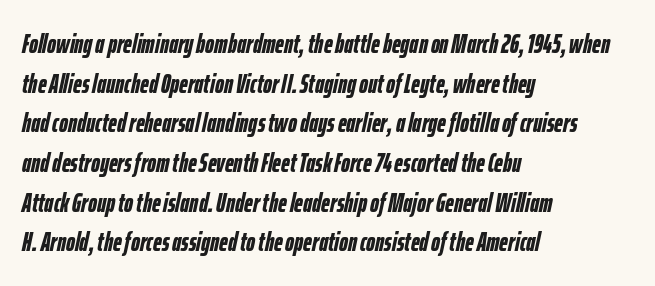
Q: Is the text bold? A: Yes.
Q: Is the text italic (slanted)? A: Yes, it leans right by about 12 degrees.
Q: Is the text underlined? A: No.
Q: How is the paragraph aligned? A: Left-aligned.
Q: Is the spacing between letters normal or unusually wide? A: Normal.
Q: Is the spacing between lines tight, normal or loose? A: Normal.
